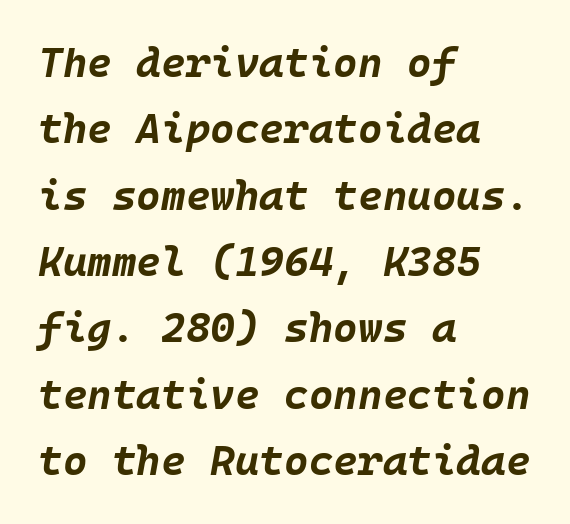
Q: Is the text bold? A: Yes.
Q: Is the text italic (slanted)? A: Yes, it leans right by about 10 degrees.
Q: Is the text underlined? A: No.
Q: How is the paragraph aligned? A: Left-aligned.
Q: Is the spacing between letters normal or unusually wide? A: Normal.
Q: Is the spacing between lines tight, normal or loose? A: Normal.
Q: Width (condensed, normal, or wide)? A: Normal.
Q: Stroke contrast? A: Low.
Q: x-height? A: Large.
